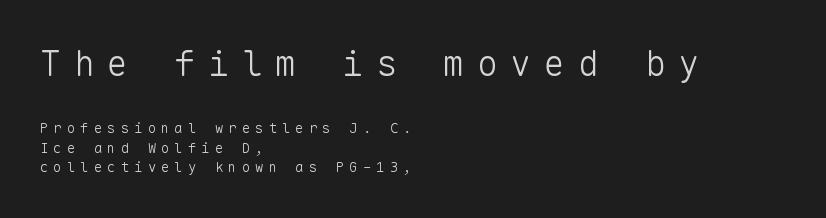
Two sizes are in play, and the larger belongs to the first block. Is this a sans? Yes — the strokes have no serifs. Observe the wide spacing: letters keep a clear distance from each other. Each new line begins a customary step beneath the previous one. Stroke mass is kept to a normal reading level or below. Monospaced: the letters line up in strict vertical columns.
